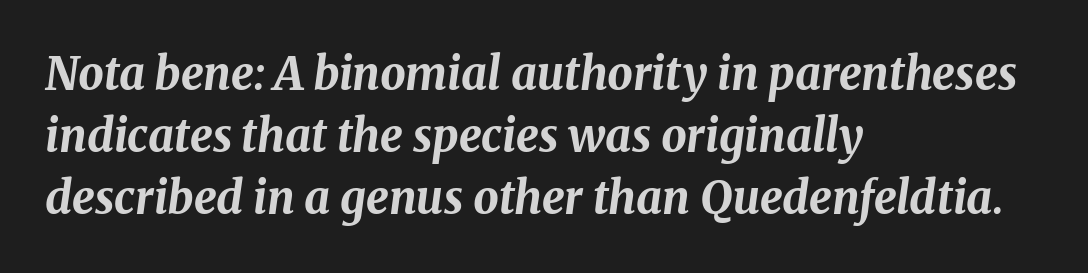
Think of a printed novel: that variable character pitch is what you see here. Is the letter spacing exaggerated? No — it looks like the ordinary default. Teacher's note: observe the even left margin — that is flush-left alignment. This is heavy type, rendered in bold. Style check: oblique. The space beneath each line is pristine and unruled.
